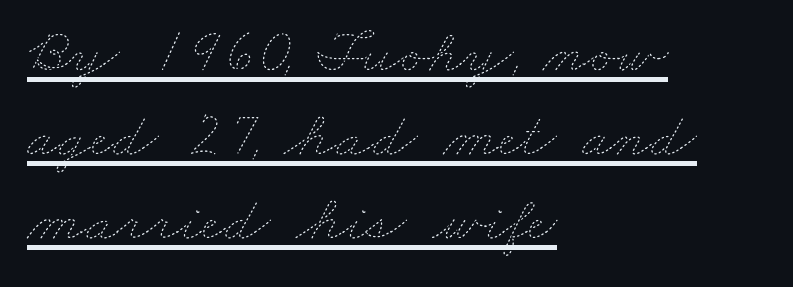
A typesetter would call this proportional, since set widths differ per character. Standard letterfit; no display-style spreading of the glyphs. Every word sits above its own underline. The typesetting does not lean heavy: it is not bold. A student would call this left alignment; a typographer would say flush left, rag right. Line spacing here is normal.
